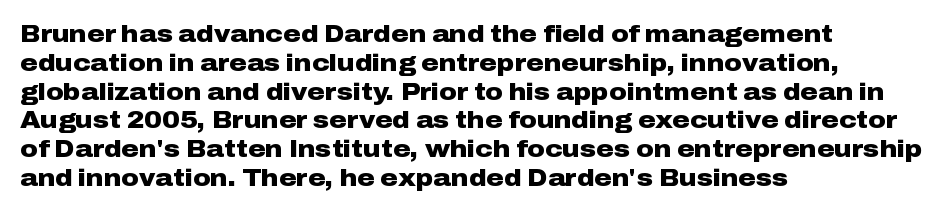
The image shows 24 px bold type, upright; set left-aligned, line spacing 1.2x, normal letter spacing, not underlined.
